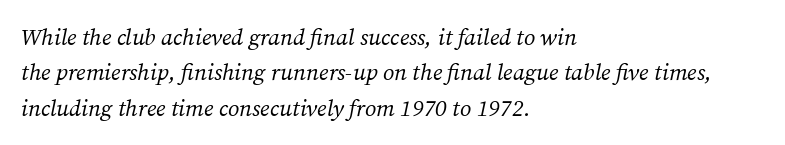
These lines stack with their left ends in a neat column. Honestly, the letter spacing is just normal — you wouldn't notice it. The space directly below the letters is spotless. The typesetting does not lean heavy: it is not bold. The passage shown stacks its lines at a standard gap.
